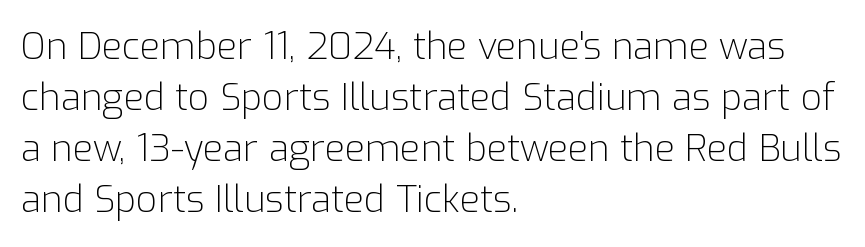
The image shows 37 px light sans-serif type, upright; set left-aligned, normal line spacing (1.38x), normal letter spacing, not underlined; low stroke contrast and a medium x-height.
